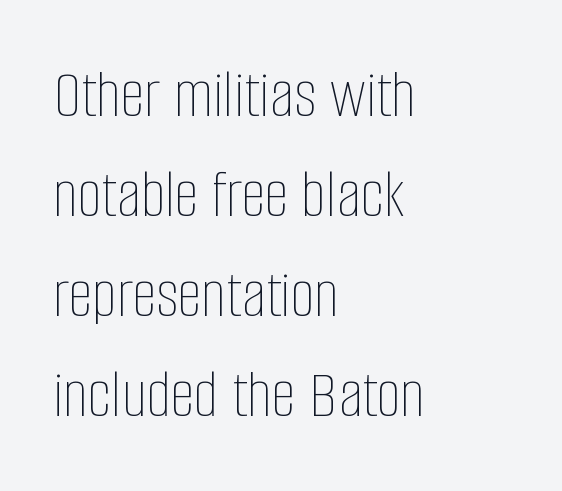
Q: Is the text bold? A: No.
Q: Is the text italic (slanted)? A: No, it is upright.
Q: Is the text underlined? A: No.
Q: How is the paragraph aligned? A: Left-aligned.
Q: Is the spacing between letters normal or unusually wide? A: Normal.
Q: Is the spacing between lines tight, normal or loose? A: Normal.
Q: Width (condensed, normal, or wide)? A: Condensed.
Q: Stroke contrast? A: Low.
Q: x-height? A: Large.
Q: Monospaced? A: No.
